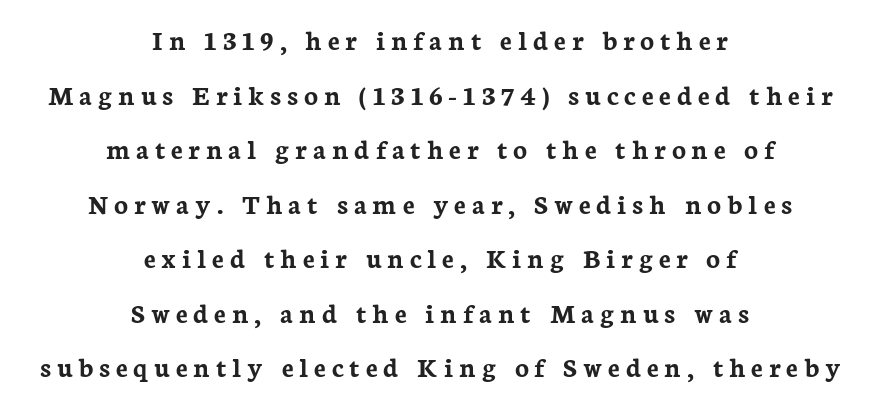
{"serif": "yes", "italic": "no", "bold": "yes", "weight": "semibold", "width": "normal", "stroke_contrast": "low", "x_height": "medium", "monospaced": "no", "underline": "no", "align": "center", "line_spacing_ratio": 1.88, "letter_spacing": "wide", "letter_spacing_em": 0.2, "glyph_px": 29}
